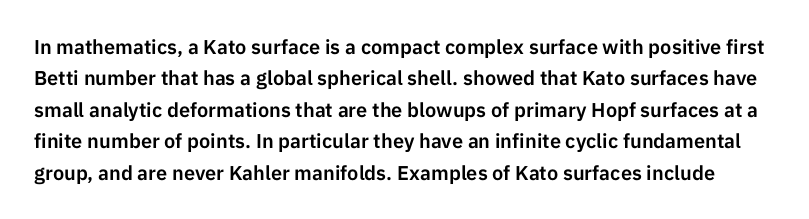
{"italic": "no", "underline": "no", "line_spacing": "normal", "line_spacing_ratio": 1.57, "letter_spacing": "normal", "letter_spacing_em": 0.0, "glyph_px": 20}
